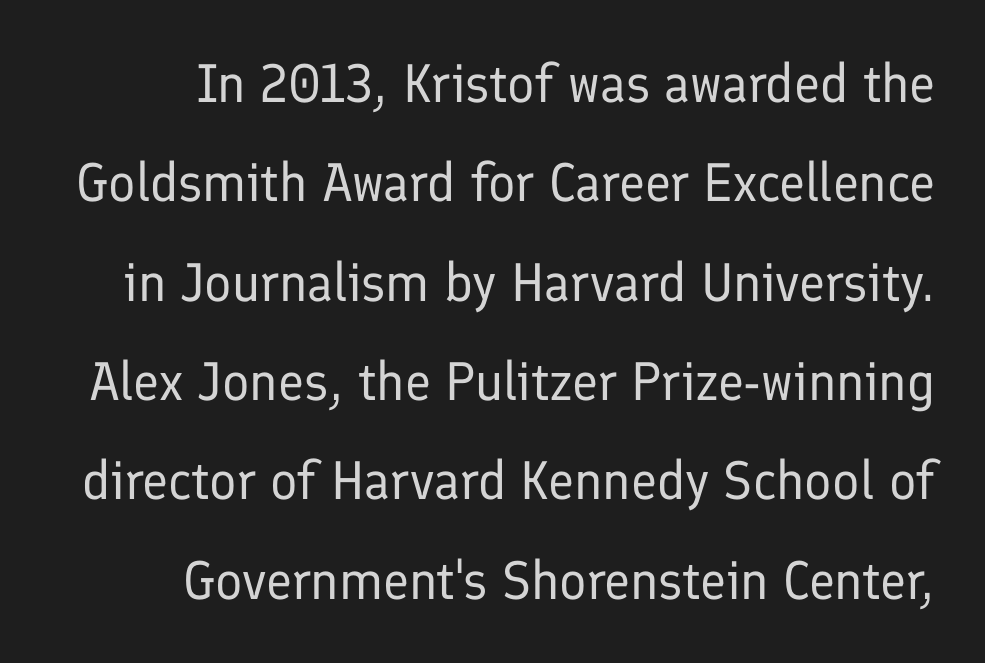
{"serif": "no", "italic": "no", "bold": "no", "weight": "regular", "width": "normal", "stroke_contrast": "low", "x_height": "medium", "monospaced": "no", "underline": "no", "line_spacing_ratio": 1.84, "letter_spacing": "normal", "letter_spacing_em": 0.0, "glyph_px": 54}
